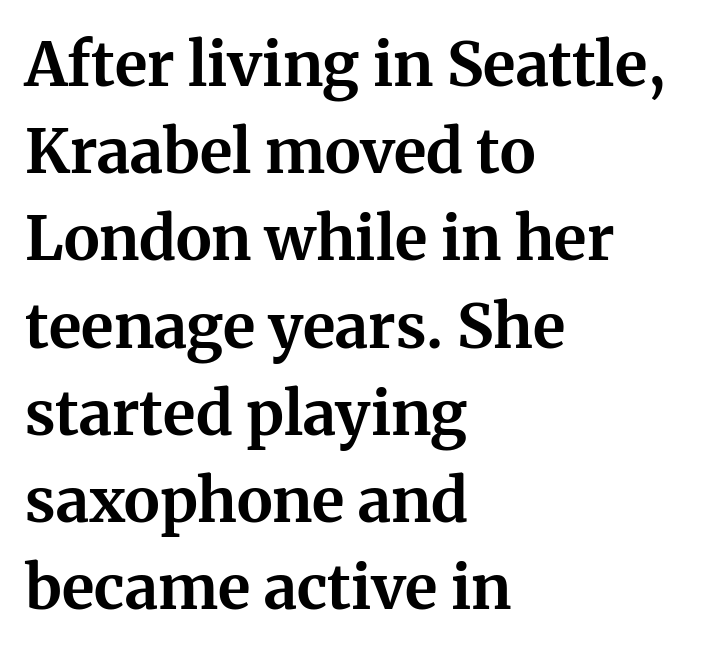
The image shows 61 px bold serif type, upright; set left-aligned, normal line spacing (1.43x), normal letter spacing, not underlined; medium stroke contrast and a medium x-height.
